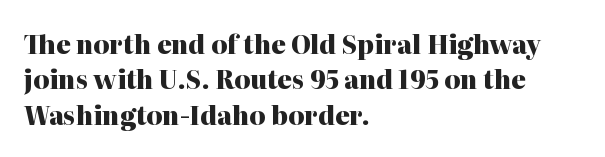
The image shows 25 px bold type, upright; set left-aligned, normal line spacing (1.42x), normal letter spacing, not underlined.
